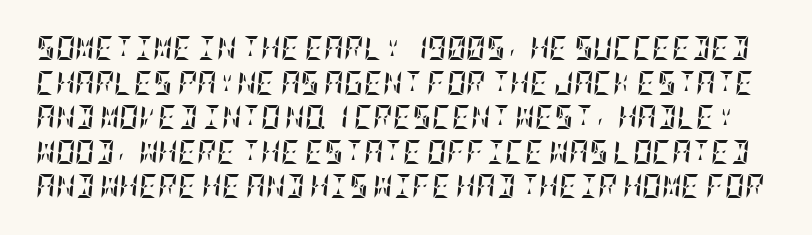
The image shows 24 px bold type, italic (leaning right); set normal line spacing (1.44x), normal letter spacing, not underlined.
